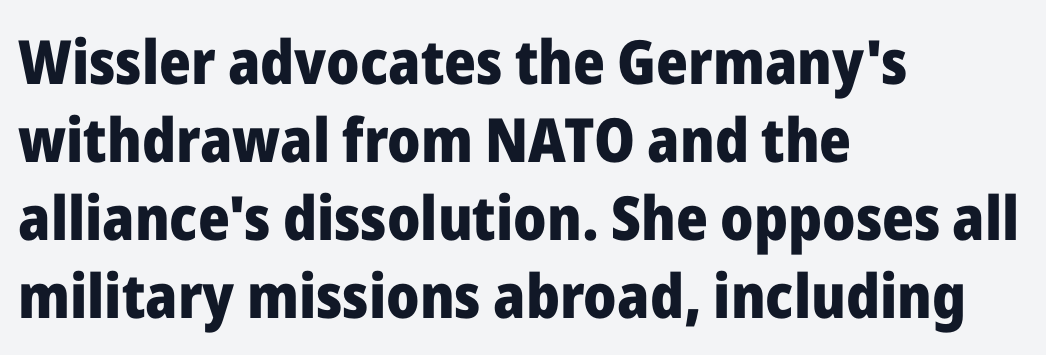
Q: Is the text bold? A: Yes.
Q: Is the text italic (slanted)? A: No, it is upright.
Q: Is the typeface a serif or a sans-serif typeface? A: Sans-serif.
Q: Is the text underlined? A: No.
Q: How is the paragraph aligned? A: Left-aligned.
Q: Is the spacing between letters normal or unusually wide? A: Normal.
Q: Is the spacing between lines tight, normal or loose? A: Normal.
Q: Width (condensed, normal, or wide)? A: Normal.
Q: Stroke contrast? A: Low.
Q: x-height? A: Medium.
Q: Monospaced? A: No.
